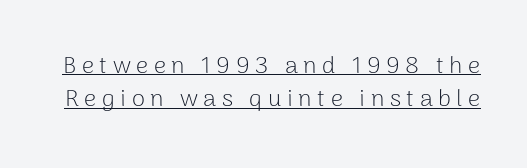
Q: Is the text bold? A: No.
Q: Is the text italic (slanted)? A: No, it is upright.
Q: Is the text underlined? A: Yes.
Q: Is the spacing between letters normal or unusually wide? A: Unusually wide.
Q: Is the spacing between lines tight, normal or loose? A: Normal.
